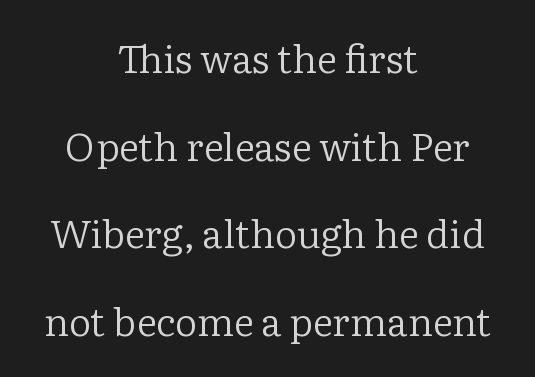
The image shows 39 px regular-weight serif type, upright; set centered, loose line spacing (2.25x), normal letter spacing, not underlined; low stroke contrast and a medium x-height.
